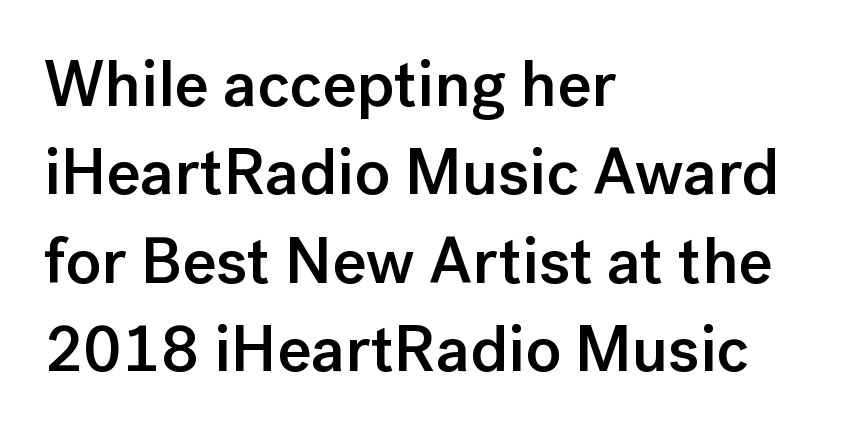
Q: Is the text bold? A: Semi-bold.
Q: Is the text italic (slanted)? A: No, it is upright.
Q: Is the typeface a serif or a sans-serif typeface? A: Sans-serif.
Q: Is the text underlined? A: No.
Q: How is the paragraph aligned? A: Left-aligned.
Q: Is the spacing between letters normal or unusually wide? A: Normal.
Q: Is the spacing between lines tight, normal or loose? A: Normal.
Q: Width (condensed, normal, or wide)? A: Normal.
Q: Stroke contrast? A: Low.
Q: x-height? A: Medium.
Q: Monospaced? A: No.
